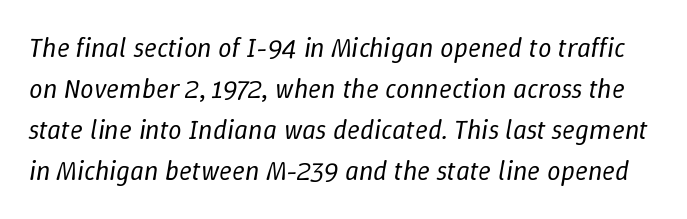
{"italic": "yes", "lean": "right", "slant_degrees": 9, "bold": "no", "underline": "no", "line_spacing": "normal", "line_spacing_ratio": 1.52, "letter_spacing": "normal", "letter_spacing_em": 0.0, "glyph_px": 27}
